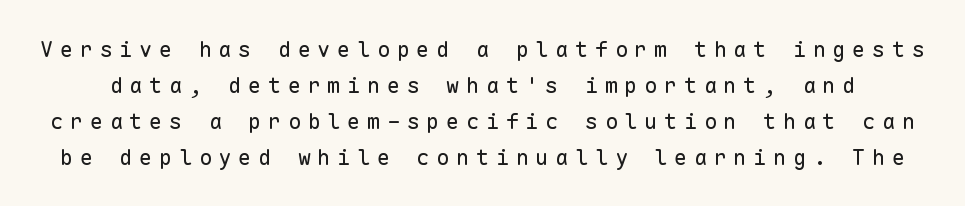
The image shows 22 px text type, upright; set normal line spacing (1.63x), unusually wide letter spacing (+0.3 em), not underlined.
